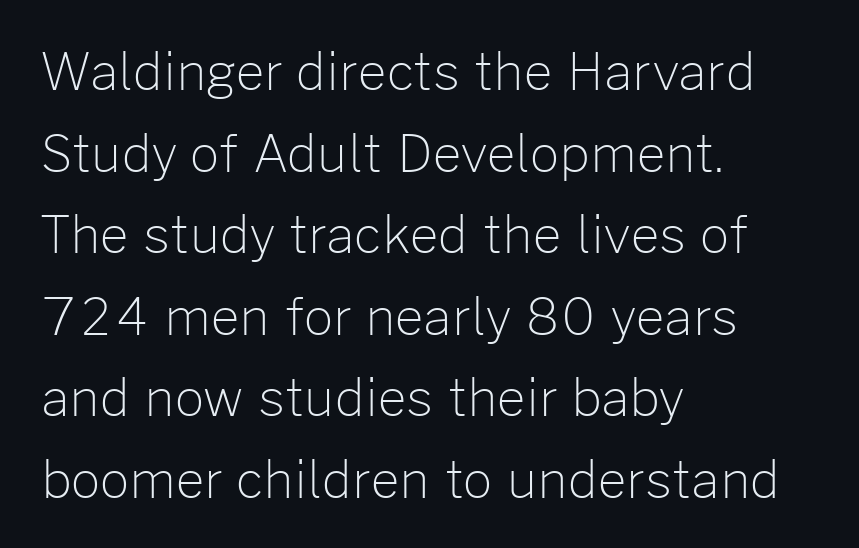
You could not count columns in this text — the font is proportionally spaced. Honestly, the letter spacing is just normal — you wouldn't notice it. Is the type heavy? It reads as light-to-regular instead. Students, observe: this is what conventionally led text looks like. The letters carry no serifs — their stems end cleanly without finishing strokes.
